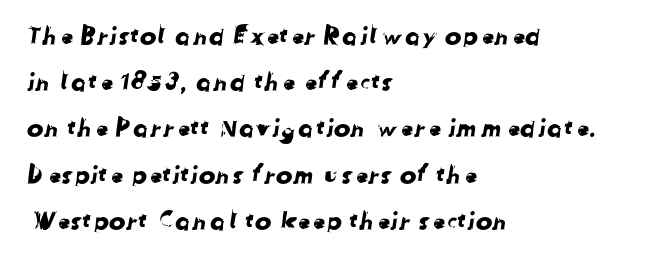
The image shows 25 px text type; set left-aligned, line spacing 1.85x, normal letter spacing, not underlined.
